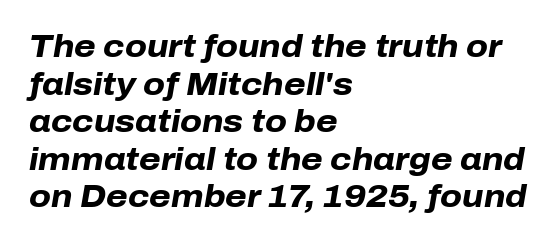
The image shows 31 px heavy type, italic (leaning right); set left-aligned, line spacing 1.21x, normal letter spacing, not underlined; low stroke contrast and a medium x-height.
